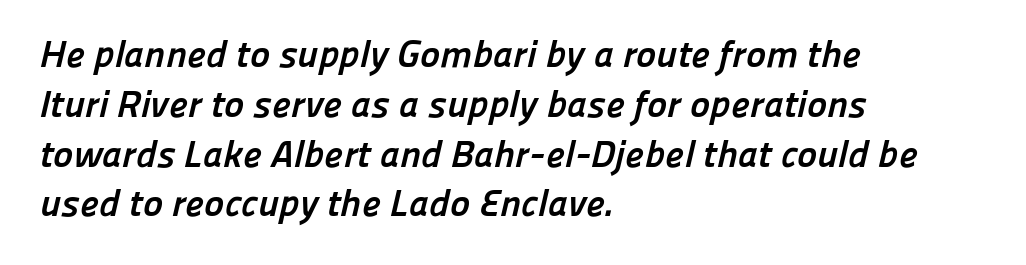
{"serif": "no", "bold": "yes", "weight": "semibold", "width": "normal", "stroke_contrast": "low", "x_height": "medium", "monospaced": "no", "underline": "no", "align": "left", "line_spacing": "normal", "line_spacing_ratio": 1.31, "letter_spacing": "normal", "letter_spacing_em": 0.0, "glyph_px": 38}
